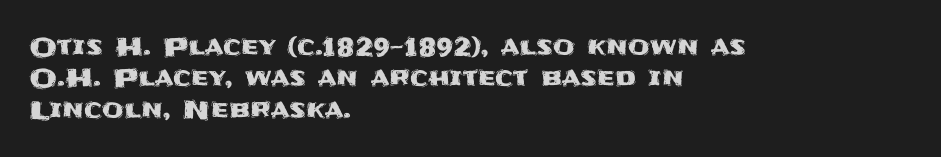
The image shows 25 px text type, upright; set left-aligned, normal line spacing (1.26x), normal letter spacing, not underlined.
